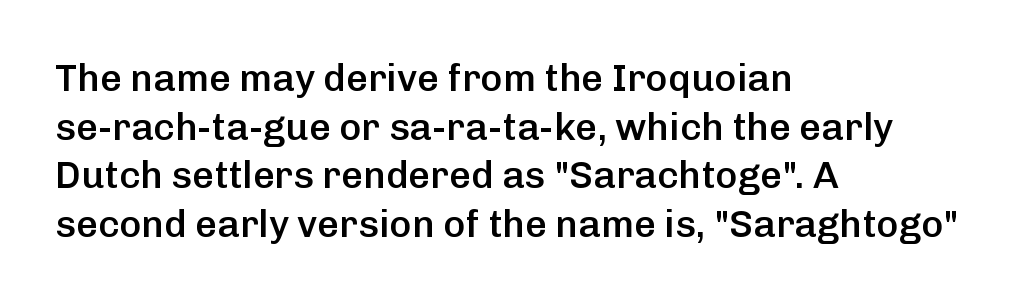
Q: Is the text bold? A: Semi-bold.
Q: Is the text italic (slanted)? A: No, it is upright.
Q: Is the typeface a serif or a sans-serif typeface? A: Sans-serif.
Q: Is the text underlined? A: No.
Q: How is the paragraph aligned? A: Left-aligned.
Q: Is the spacing between letters normal or unusually wide? A: Normal.
Q: Is the spacing between lines tight, normal or loose? A: Normal.
Q: Width (condensed, normal, or wide)? A: Normal.
Q: Stroke contrast? A: Low.
Q: x-height? A: Medium.
Q: Monospaced? A: No.
